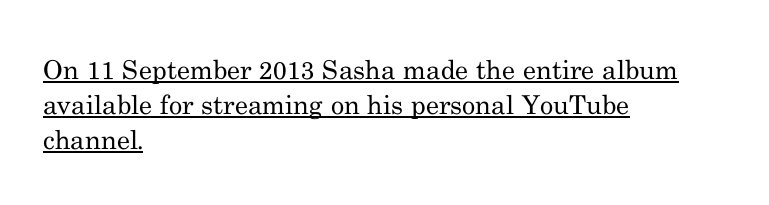
The image shows 26 px text type, upright; set left-aligned, normal line spacing (1.34x), normal letter spacing, underlined.
